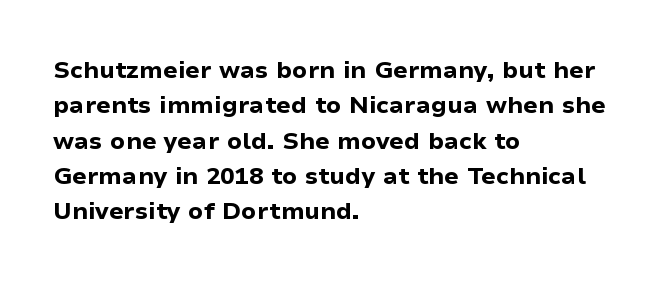
{"italic": "no", "bold": "yes", "underline": "no", "align": "left", "line_spacing": "normal", "line_spacing_ratio": 1.47, "letter_spacing": "normal", "letter_spacing_em": 0.0, "glyph_px": 24}
